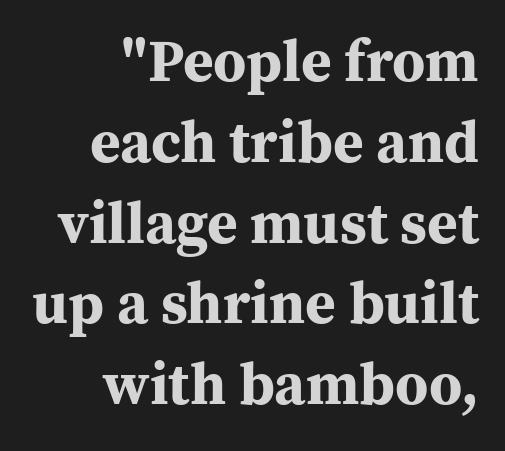
Q: Is the text bold? A: Yes.
Q: Is the text italic (slanted)? A: No, it is upright.
Q: Is the typeface a serif or a sans-serif typeface? A: Serif.
Q: Is the text underlined? A: No.
Q: How is the paragraph aligned? A: Right-aligned.
Q: Is the spacing between letters normal or unusually wide? A: Normal.
Q: Is the spacing between lines tight, normal or loose? A: Normal.
Q: Width (condensed, normal, or wide)? A: Normal.
Q: Stroke contrast? A: Medium.
Q: x-height? A: Medium.
Q: Monospaced? A: No.
